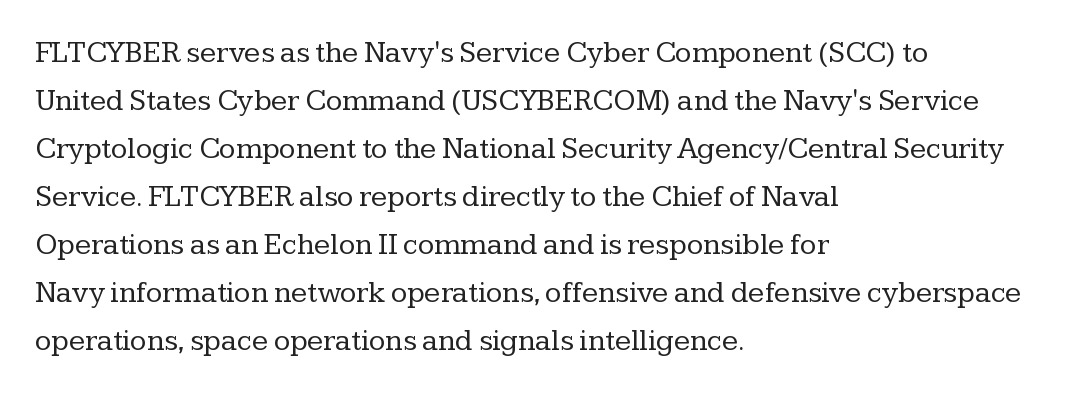
The image shows 30 px regular-weight serif type, upright; set left-aligned, normal line spacing (1.6x), normal letter spacing, not underlined; low stroke contrast and a medium x-height.
